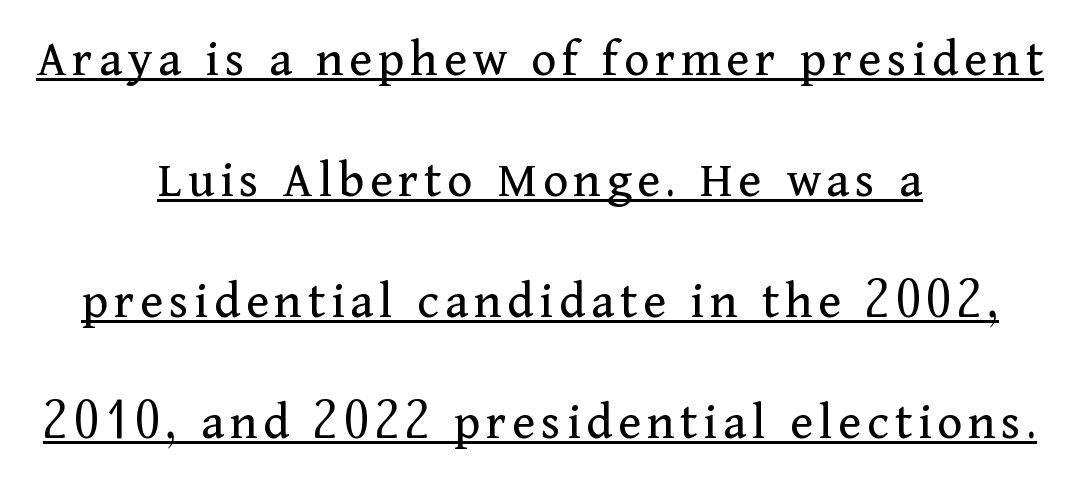
{"serif": "yes", "italic": "no", "bold": "no", "weight": "regular", "width": "normal", "stroke_contrast": "medium", "x_height": "medium", "monospaced": "no", "underline": "yes", "align": "center", "line_spacing": "loose", "line_spacing_ratio": 2.28, "glyph_px": 53}
